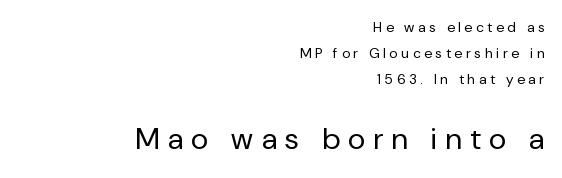
Q: Is the text bold? A: No.
Q: Is the text italic (slanted)? A: No, it is upright.
Q: Is the typeface a serif or a sans-serif typeface? A: Sans-serif.
Q: Is the text underlined? A: No.
Q: How is the paragraph aligned? A: Right-aligned.
Q: Is the spacing between letters normal or unusually wide? A: Unusually wide.
Q: Which block of text is set in a larger size, the first (top) or the second (bottom)? A: The second (bottom) one.
Q: Width (condensed, normal, or wide)? A: Normal.
Q: Stroke contrast? A: Low.
Q: x-height? A: Medium.
Q: Monospaced? A: No.
